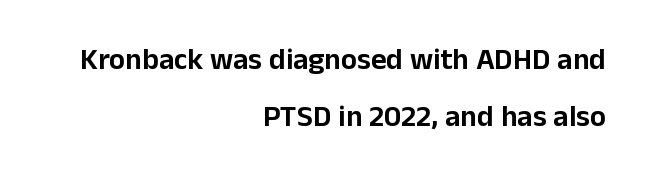
Typographically, this falls in the sans-serif category. Check under the words: just untouched page. Leading is clearly above the norm, producing a sparse column. Visually the block forms a straight wall on the right and a jagged coastline on the left.
